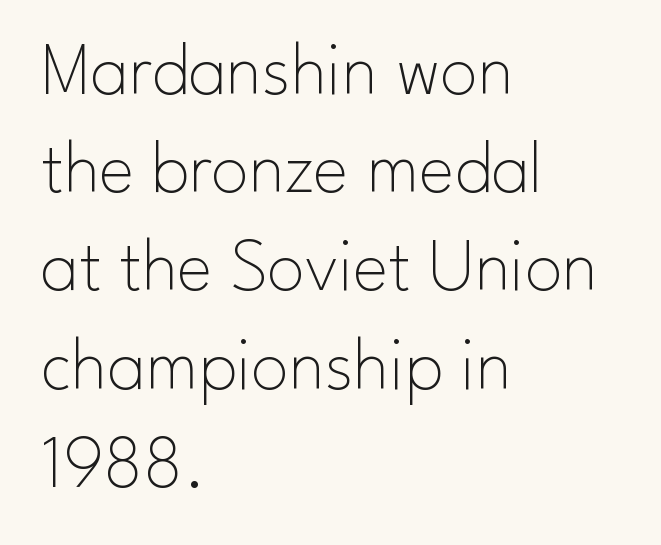
{"serif": "no", "italic": "no", "bold": "no", "weight": "thin", "width": "normal", "stroke_contrast": "low", "x_height": "small", "monospaced": "no", "underline": "no", "align": "left", "line_spacing": "normal", "line_spacing_ratio": 1.31, "letter_spacing": "normal", "letter_spacing_em": 0.0, "glyph_px": 75}
